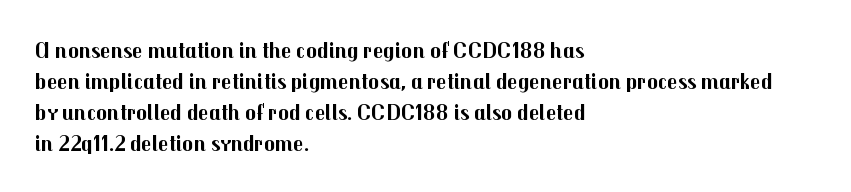
{"italic": "no", "bold": "yes", "underline": "no", "align": "left", "line_spacing": "normal", "line_spacing_ratio": 1.35, "letter_spacing": "normal", "letter_spacing_em": 0.0, "glyph_px": 23}
